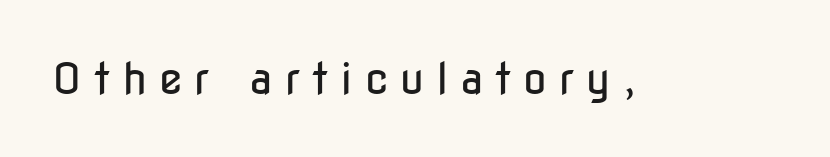
{"serif": "no", "italic": "no", "bold": "no", "weight": "regular", "width": "condensed", "stroke_contrast": "low", "x_height": "medium", "monospaced": "no", "underline": "no", "letter_spacing": "wide", "letter_spacing_em": 0.28, "glyph_px": 43}
